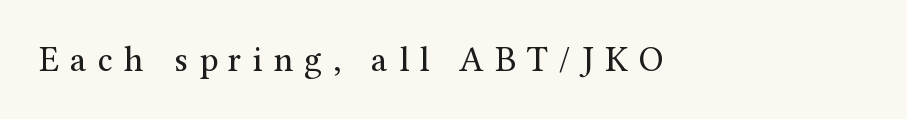
{"serif": "yes", "italic": "no", "bold": "no", "weight": "regular", "width": "normal", "stroke_contrast": "medium", "x_height": "medium", "monospaced": "no", "underline": "no", "letter_spacing": "wide", "letter_spacing_em": 0.32, "glyph_px": 35}
